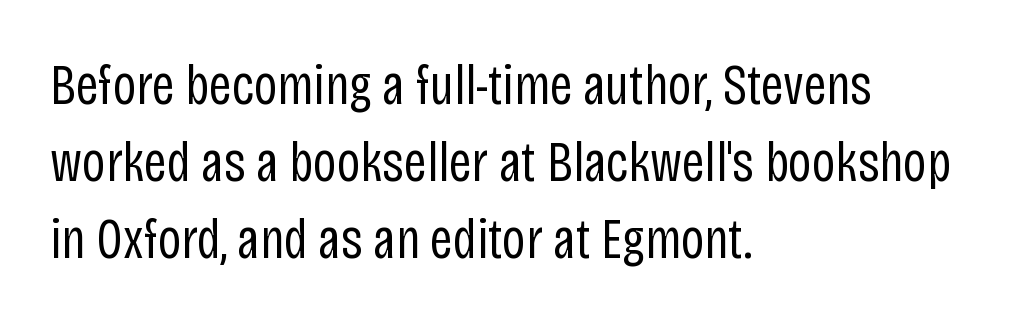
The image shows 57 px regular-weight, condensed sans-serif type, upright; set left-aligned, normal line spacing (1.35x), normal letter spacing, not underlined; low stroke contrast and a large x-height.
